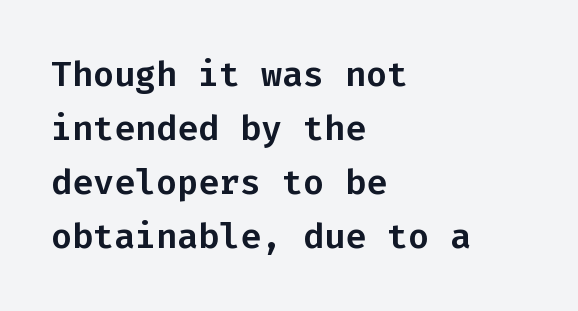
The image shows 35 px sans-serif type, upright, monospaced; set left-aligned, normal line spacing (1.54x), normal letter spacing, not underlined; low stroke contrast and a medium x-height.
